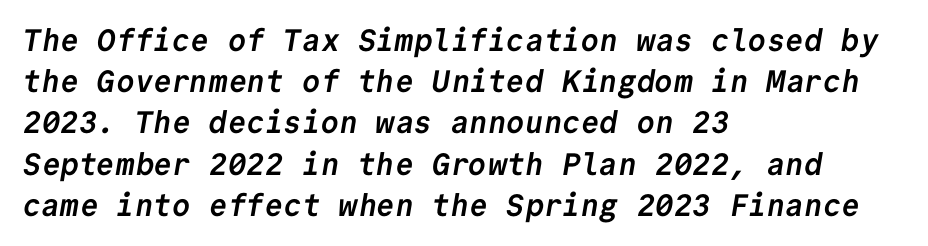
Q: Is the text bold? A: Yes.
Q: Is the typeface a serif or a sans-serif typeface? A: Sans-serif.
Q: Is the text underlined? A: No.
Q: How is the paragraph aligned? A: Left-aligned.
Q: Is the spacing between letters normal or unusually wide? A: Normal.
Q: Is the spacing between lines tight, normal or loose? A: Normal.
Q: Width (condensed, normal, or wide)? A: Normal.
Q: Stroke contrast? A: Low.
Q: x-height? A: Medium.
Q: Monospaced? A: Yes.
